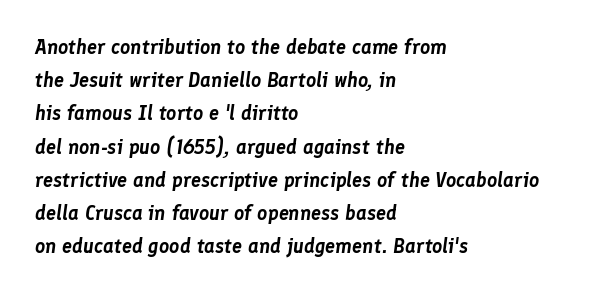
{"italic": "yes", "lean": "right", "slant_degrees": 8, "underline": "no", "align": "left", "line_spacing": "normal", "line_spacing_ratio": 1.66, "letter_spacing": "normal", "letter_spacing_em": 0.0, "glyph_px": 20}
